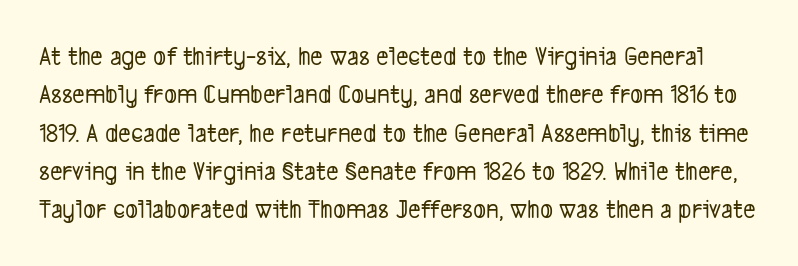
Between one letter and the next there's only the usual sliver of space. Descenders hang freely into open space. Leading: standard.
